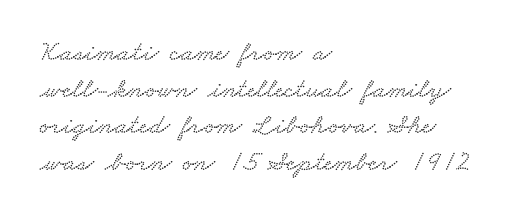
The line texture is even and compact thanks to regular tracking. What kind of face is this? One with serifs. The letters advance in unequal steps, a hallmark of proportional type. Type without underlining. Line starts are locked; line ends wander. The passage shown stacks its lines at a standard gap.
